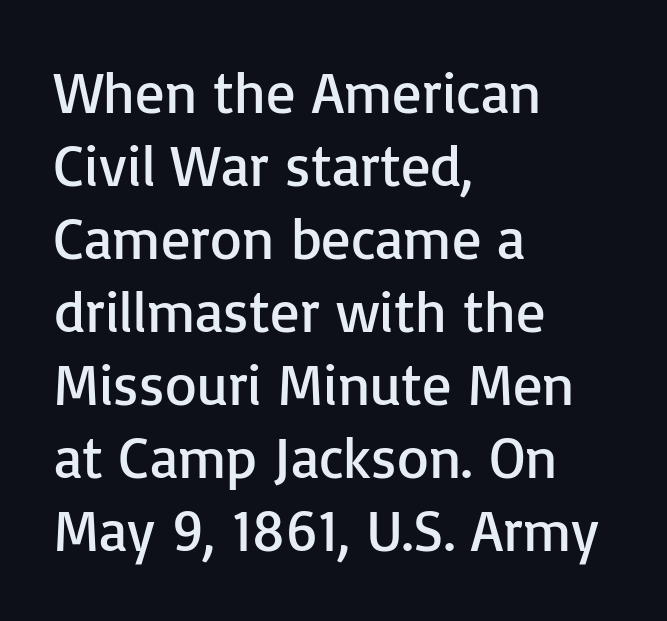
Weight: in the light-to-regular range. Check where the strokes stop: nothing finishes them off — pure sans. Only glyphs here, with clear space below each row. Evenly set lines give the paragraph a standard silhouette.
